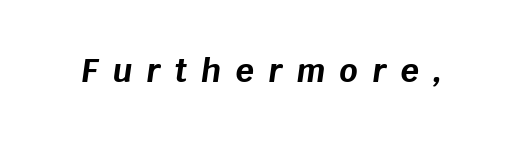
The image shows 32 px bold type, italic (leaning right); set unusually wide letter spacing (+0.44 em), not underlined; low stroke contrast and a large x-height.
